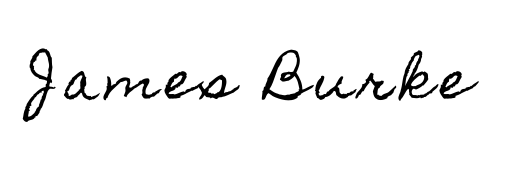
Q: Is the text italic (slanted)? A: Yes.
Q: Is the text underlined? A: No.
Q: Width (condensed, normal, or wide)? A: Condensed.
Q: x-height? A: Small.
Q: Monospaced? A: No.
